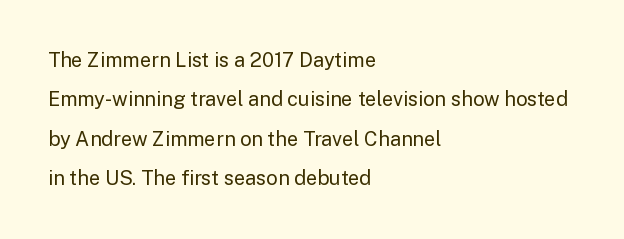
Q: Is the text bold? A: No.
Q: Is the text italic (slanted)? A: No, it is upright.
Q: Is the text underlined? A: No.
Q: How is the paragraph aligned? A: Left-aligned.
Q: Is the spacing between letters normal or unusually wide? A: Normal.
Q: Is the spacing between lines tight, normal or loose? A: Loose.
